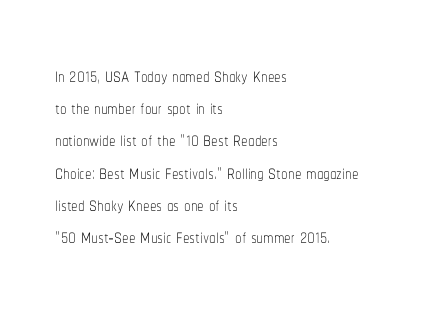
Q: Is the text bold? A: No.
Q: Is the text italic (slanted)? A: No, it is upright.
Q: Is the text underlined? A: No.
Q: How is the paragraph aligned? A: Left-aligned.
Q: Is the spacing between letters normal or unusually wide? A: Normal.
